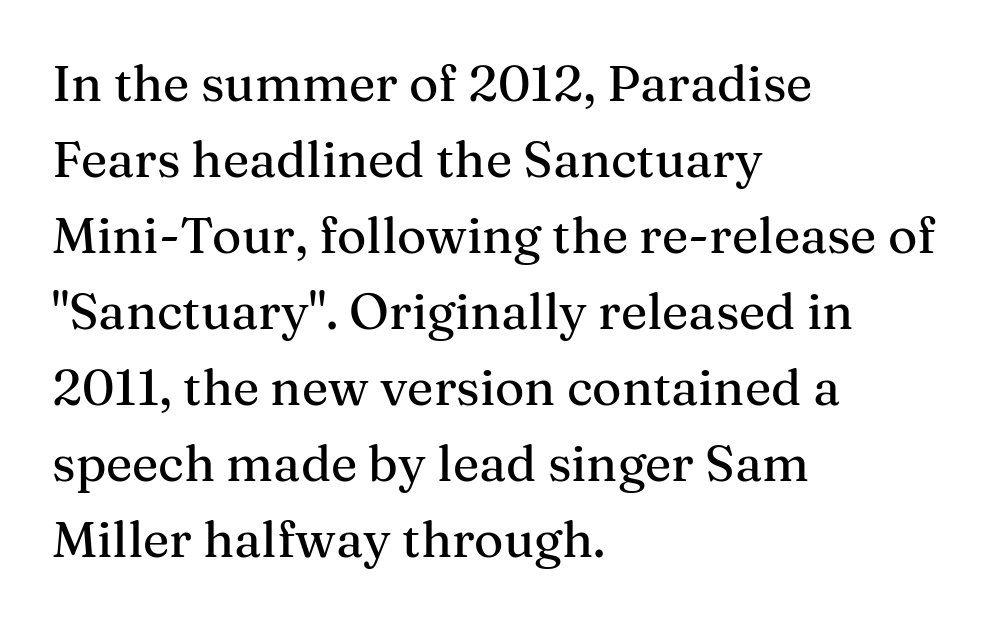
{"serif": "yes", "italic": "no", "width": "normal", "stroke_contrast": "medium", "x_height": "medium", "monospaced": "no", "underline": "no", "align": "left", "line_spacing": "normal", "line_spacing_ratio": 1.52, "letter_spacing": "normal", "letter_spacing_em": 0.0, "glyph_px": 50}
